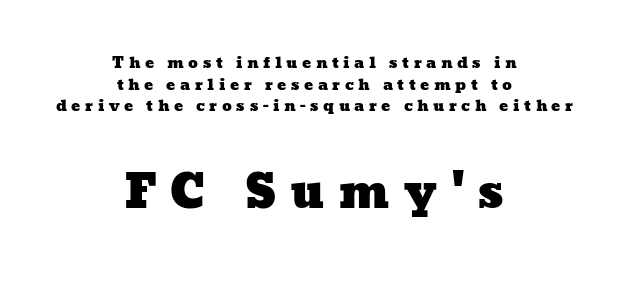
The image shows 46 px wide type; set centered, normal line spacing (1.44x), unusually wide letter spacing (+0.3 em), not underlined; the second (bottom) block is 3.07x larger; low stroke contrast and a medium x-height.
